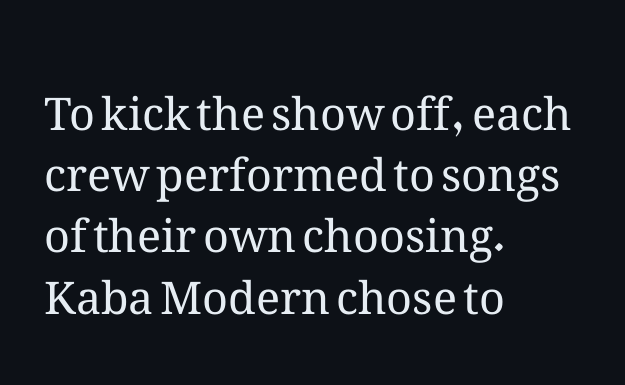
Q: Is the text bold? A: No.
Q: Is the text italic (slanted)? A: No, it is upright.
Q: Is the text underlined? A: No.
Q: How is the paragraph aligned? A: Left-aligned.
Q: Is the spacing between letters normal or unusually wide? A: Normal.
Q: Is the spacing between lines tight, normal or loose? A: Normal.
Q: Width (condensed, normal, or wide)? A: Normal.
Q: Stroke contrast? A: Medium.
Q: x-height? A: Medium.
Q: Monospaced? A: No.
